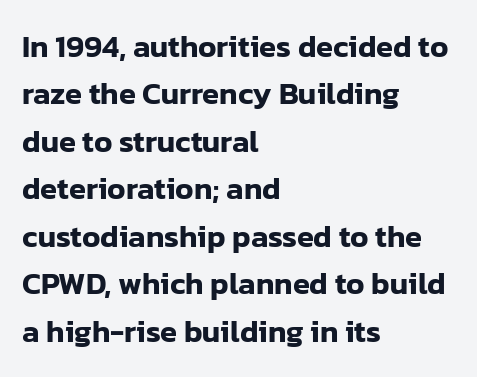
The image shows 31 px sans-serif type, upright; set left-aligned, normal line spacing (1.53x), normal letter spacing, not underlined; low stroke contrast and a medium x-height.
